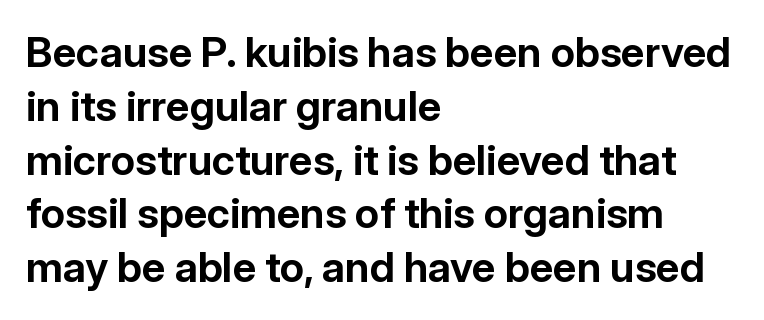
{"serif": "no", "italic": "no", "bold": "yes", "weight": "bold", "width": "normal", "stroke_contrast": "low", "x_height": "medium", "monospaced": "no", "underline": "no", "align": "left", "line_spacing": "normal", "line_spacing_ratio": 1.28, "letter_spacing": "normal", "letter_spacing_em": 0.0, "glyph_px": 42}
